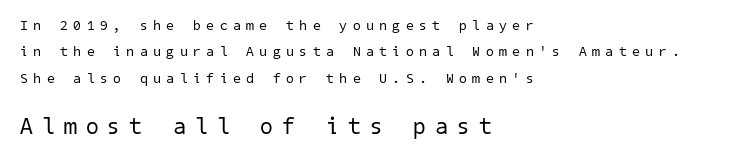
The image shows 23 px text type; set left-aligned, line spacing 1.88x, unusually wide letter spacing (+0.4 em), not underlined; the second (bottom) block is 1.64x larger.
